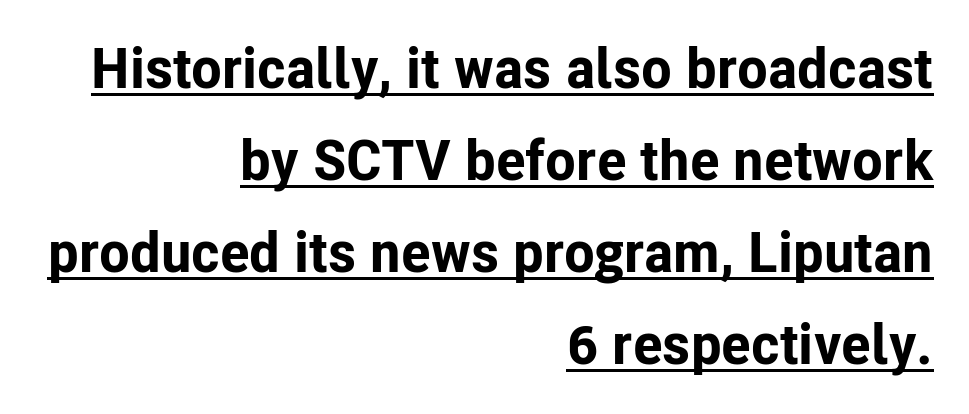
{"serif": "no", "italic": "no", "bold": "yes", "weight": "bold", "width": "normal", "stroke_contrast": "low", "x_height": "medium", "monospaced": "no", "underline": "yes", "align": "right", "line_spacing": "normal", "line_spacing_ratio": 1.64, "letter_spacing": "normal", "letter_spacing_em": 0.0, "glyph_px": 56}
